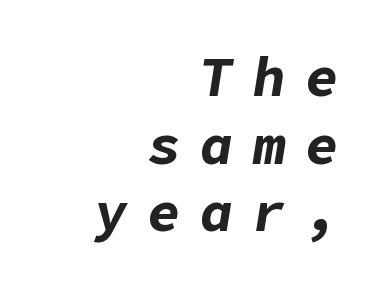
The image shows 55 px bold type, italic (leaning right); set right-aligned, line spacing 1.23x, unusually wide letter spacing (+0.36 em), not underlined; low stroke contrast and a medium x-height.
